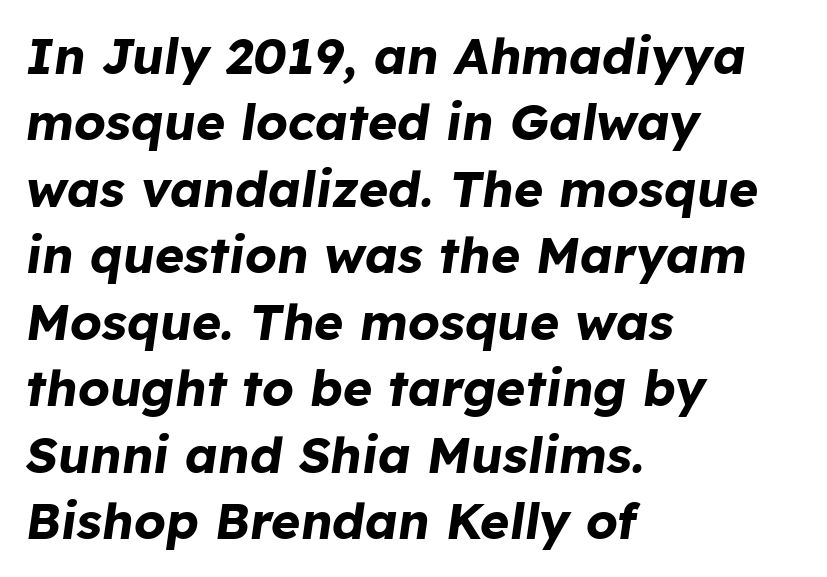
Q: Is the text bold? A: Yes.
Q: Is the text italic (slanted)? A: Yes, it leans right by about 8 degrees.
Q: Is the text underlined? A: No.
Q: How is the paragraph aligned? A: Left-aligned.
Q: Is the spacing between letters normal or unusually wide? A: Normal.
Q: Is the spacing between lines tight, normal or loose? A: Normal.
Q: Width (condensed, normal, or wide)? A: Normal.
Q: Stroke contrast? A: Low.
Q: x-height? A: Medium.
Q: Monospaced? A: No.
